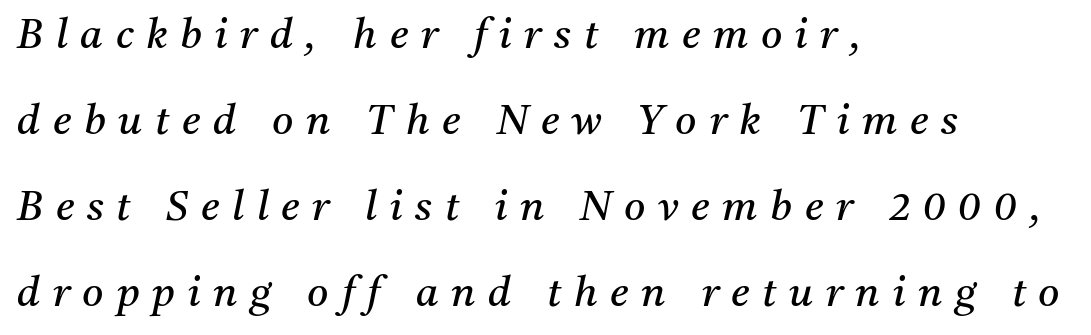
The cut favours lightness, reaching ordinary text weight at its darkest. Short and long lines alike share a common starting point at left. This sample uses an oblique cut, with every glyph tilted off the vertical. Anything drawn beneath the words? Only blank space. You could only call the tracking loose — the letters float apart. This sample uses a serif face.
